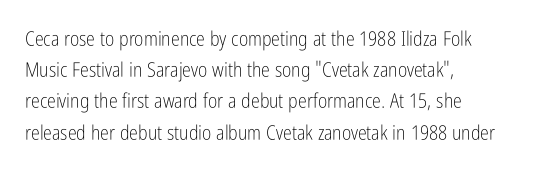
Q: Is the text bold? A: No.
Q: Is the text italic (slanted)? A: No, it is upright.
Q: Is the text underlined? A: No.
Q: How is the paragraph aligned? A: Left-aligned.
Q: Is the spacing between letters normal or unusually wide? A: Normal.
Q: Is the spacing between lines tight, normal or loose? A: Normal.
